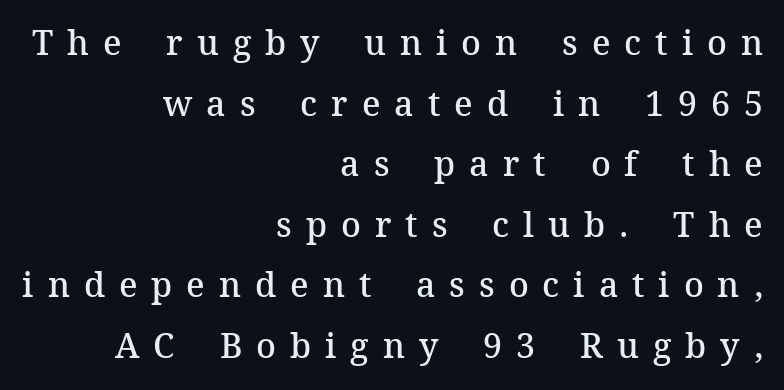
The face used here is rendered with a markedly widened letterfit. Are there feet on the stems? There are — it's a serif. The passage is arranged like a letterhead date or caption credit — flush right. Only glyphs here, with clear space below each row.
